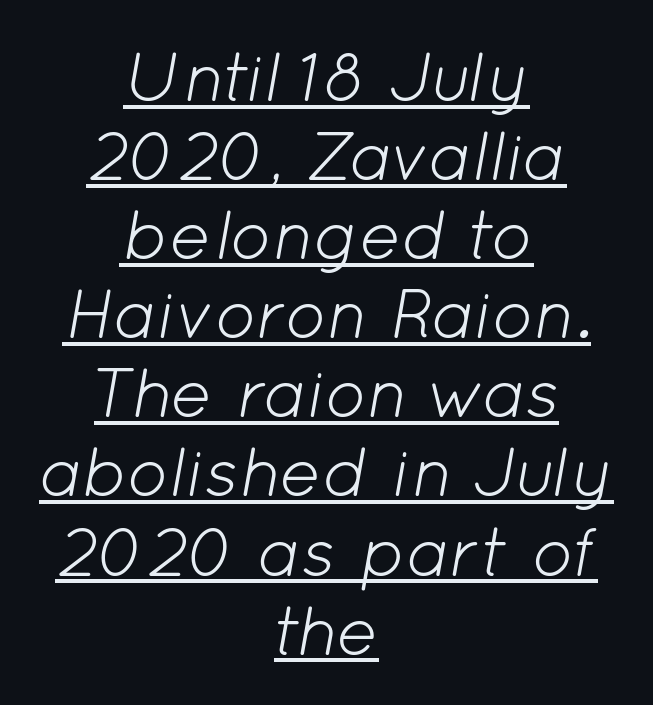
The image shows 70 px light type, italic (leaning right); set centered, tight line spacing (1.13x), normal letter spacing, underlined; low stroke contrast and a medium x-height.
